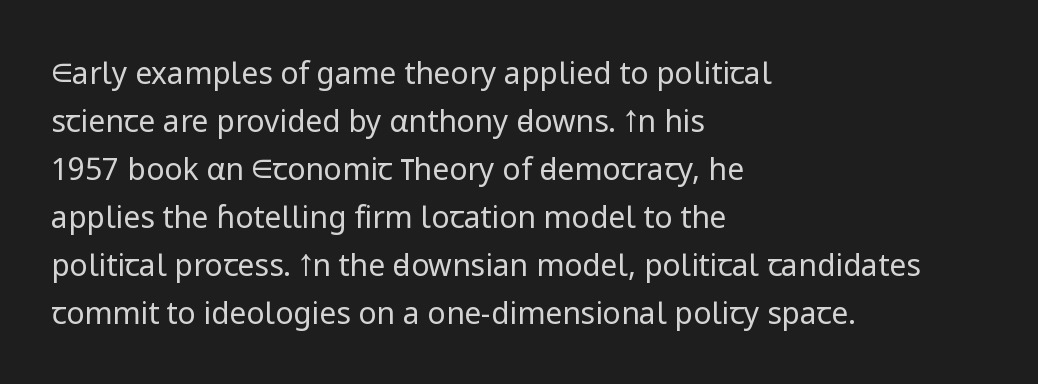
{"serif": "no", "italic": "no", "bold": "no", "weight": "regular", "width": "normal", "stroke_contrast": "low", "x_height": "medium", "monospaced": "no", "underline": "no", "align": "left", "line_spacing": "normal", "line_spacing_ratio": 1.6, "letter_spacing": "normal", "letter_spacing_em": 0.0, "glyph_px": 30}
